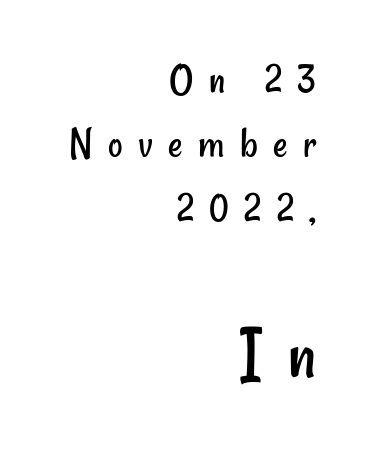
Q: Is the text bold? A: No.
Q: Is the typeface a serif or a sans-serif typeface? A: Sans-serif.
Q: Is the text underlined? A: No.
Q: How is the paragraph aligned? A: Right-aligned.
Q: Is the spacing between letters normal or unusually wide? A: Unusually wide.
Q: Is the spacing between lines tight, normal or loose? A: Normal.
Q: Which block of text is set in a larger size, the first (top) or the second (bottom)? A: The second (bottom) one.
Q: Width (condensed, normal, or wide)? A: Condensed.
Q: Stroke contrast? A: Low.
Q: x-height? A: Small.
Q: Monospaced? A: No.
